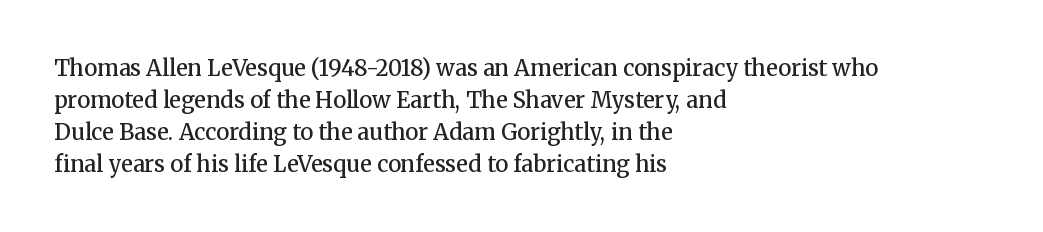
{"italic": "no", "bold": "semi", "underline": "no", "align": "left", "line_spacing": "normal", "line_spacing_ratio": 1.45, "letter_spacing": "normal", "letter_spacing_em": 0.0, "glyph_px": 22}
